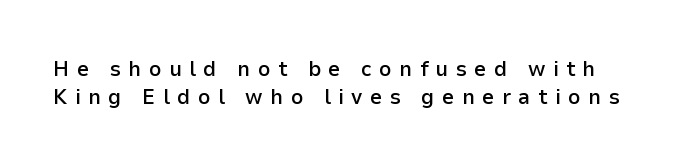
{"italic": "no", "bold": "semi", "underline": "no", "line_spacing": "normal", "line_spacing_ratio": 1.27, "letter_spacing": "wide", "letter_spacing_em": 0.33, "glyph_px": 22}
